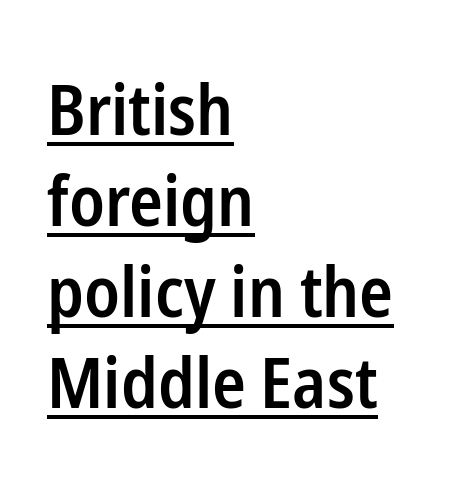
Q: Is the text bold? A: Semi-bold.
Q: Is the text italic (slanted)? A: No, it is upright.
Q: Is the typeface a serif or a sans-serif typeface? A: Sans-serif.
Q: Is the text underlined? A: Yes.
Q: How is the paragraph aligned? A: Left-aligned.
Q: Is the spacing between letters normal or unusually wide? A: Normal.
Q: Is the spacing between lines tight, normal or loose? A: Normal.
Q: Width (condensed, normal, or wide)? A: Condensed.
Q: Stroke contrast? A: Low.
Q: x-height? A: Medium.
Q: Monospaced? A: No.
